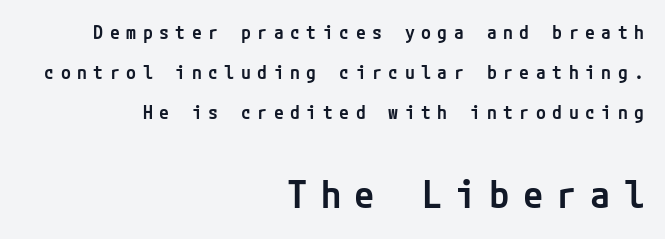
{"serif": "no", "italic": "no", "bold": "semi", "weight": "semibold", "width": "normal", "stroke_contrast": "low", "x_height": "medium", "underline": "no", "align": "right", "line_spacing": "loose", "line_spacing_ratio": 2.23, "letter_spacing": "wide", "letter_spacing_em": 0.36, "larger_block": "second", "size_ratio": 2.06, "glyph_px": 37}
